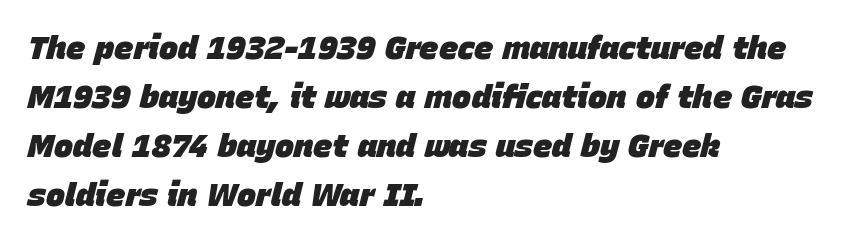
{"italic": "yes", "lean": "right", "slant_degrees": 15, "bold": "yes", "weight": "heavy", "width": "normal", "stroke_contrast": "low", "x_height": "large", "monospaced": "no", "underline": "no", "align": "left", "line_spacing": "normal", "line_spacing_ratio": 1.53, "letter_spacing": "normal", "letter_spacing_em": 0.0, "glyph_px": 32}
